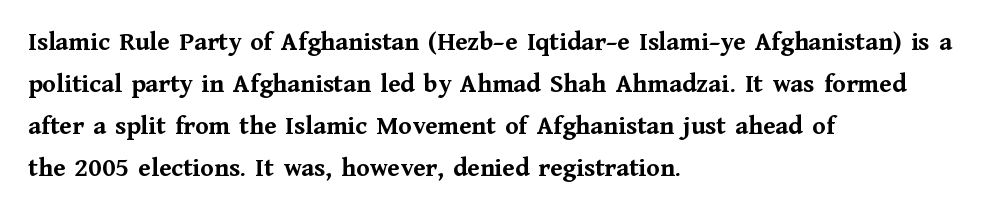
The image shows 27 px bold type, upright; set left-aligned, normal line spacing (1.56x), normal letter spacing, not underlined.
